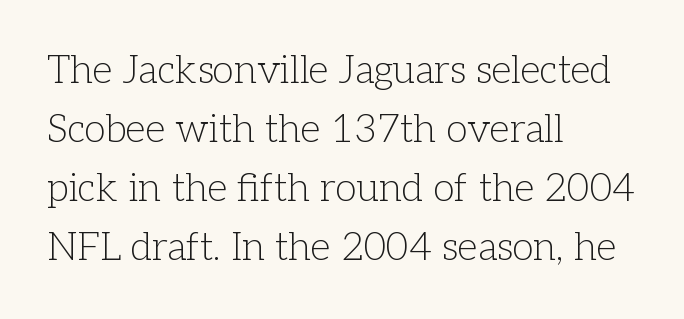
The image shows 39 px light serif type, upright; set left-aligned, normal line spacing (1.51x), normal letter spacing, not underlined; low stroke contrast and a medium x-height.
